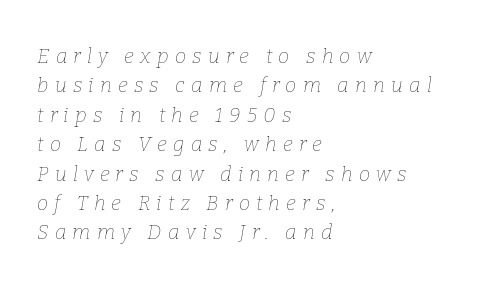
{"italic": "yes", "lean": "right", "slant_degrees": 9, "bold": "no", "underline": "no", "align": "left", "line_spacing": "normal", "line_spacing_ratio": 1.47, "letter_spacing": "wide", "letter_spacing_em": 0.31, "glyph_px": 20}
